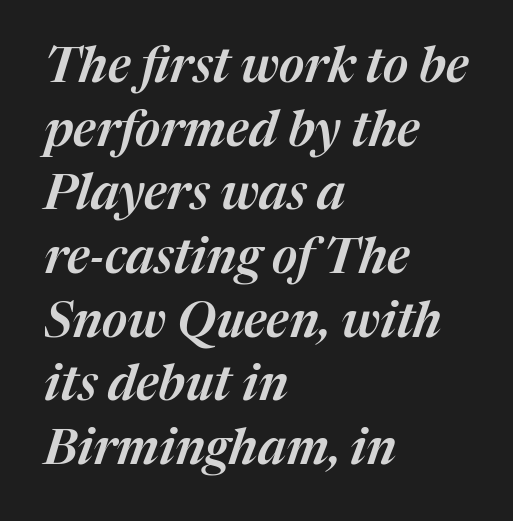
The image shows 49 px text type, italic (leaning right); set left-aligned, normal line spacing (1.3x), normal letter spacing, not underlined; medium stroke contrast and a medium x-height.
